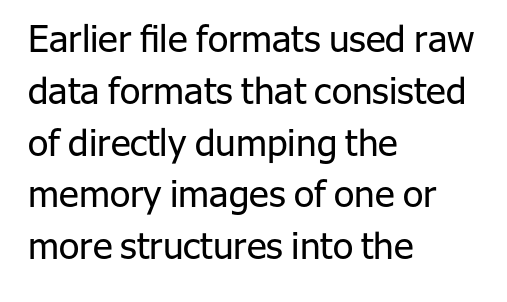
The image shows 37 px regular-weight sans-serif type, upright; set left-aligned, normal line spacing (1.4x), normal letter spacing, not underlined; low stroke contrast and a medium x-height.
